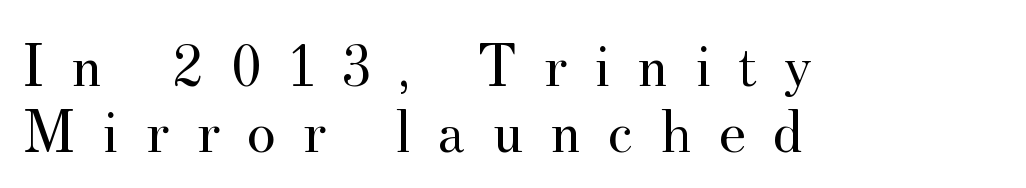
Descender tails drop into unmarked territory. Regarding serifs, this sample has them. Characters follow at a spacing far wider than the type designer built in. Looks like regular typesetting: each glyph gets only the width it needs.
